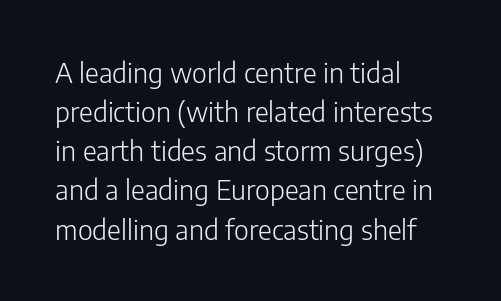
The image shows 27 px text type, upright; set left-aligned, normal line spacing (1.45x), normal letter spacing, not underlined.
